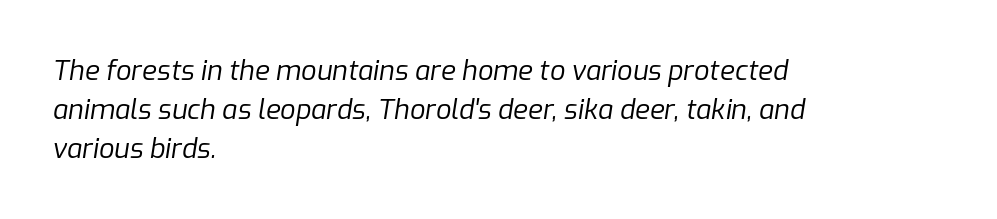
Q: Is the text bold? A: No.
Q: Is the text italic (slanted)? A: Yes, it leans right by about 9 degrees.
Q: Is the text underlined? A: No.
Q: How is the paragraph aligned? A: Left-aligned.
Q: Is the spacing between letters normal or unusually wide? A: Normal.
Q: Is the spacing between lines tight, normal or loose? A: Normal.
